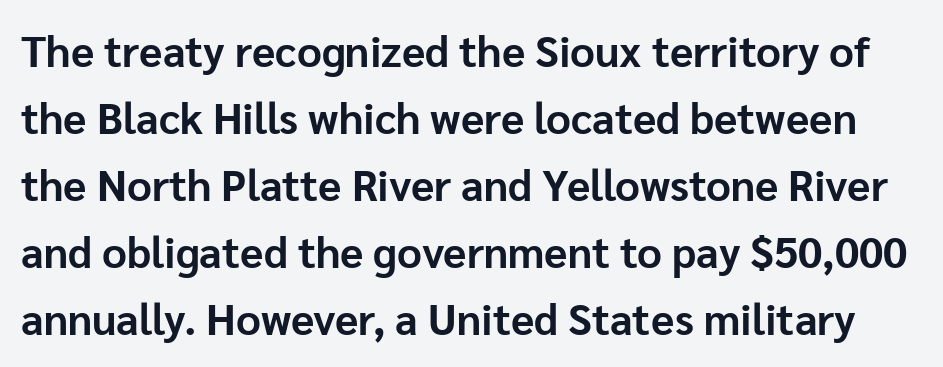
Q: Is the text bold? A: Yes.
Q: Is the text italic (slanted)? A: No, it is upright.
Q: Is the typeface a serif or a sans-serif typeface? A: Sans-serif.
Q: Is the text underlined? A: No.
Q: Is the spacing between letters normal or unusually wide? A: Normal.
Q: Is the spacing between lines tight, normal or loose? A: Normal.
Q: Width (condensed, normal, or wide)? A: Normal.
Q: Stroke contrast? A: Low.
Q: x-height? A: Medium.
Q: Monospaced? A: No.
